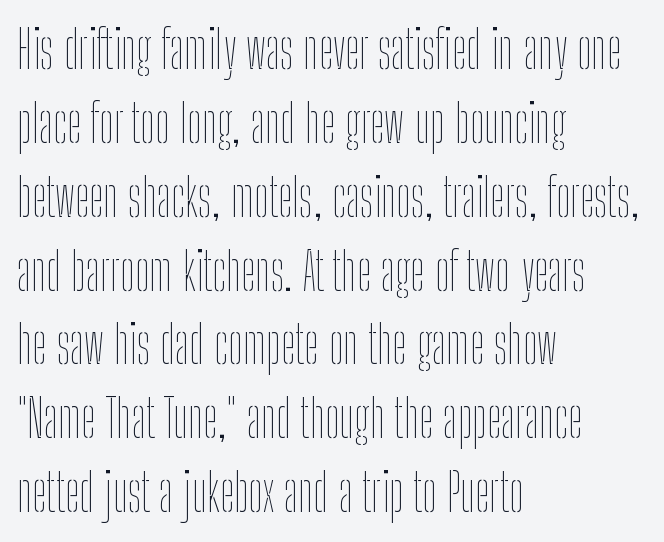
The image shows 52 px thin, condensed type, upright; set left-aligned, normal line spacing (1.42x), normal letter spacing, not underlined; low stroke contrast and a medium x-height.
